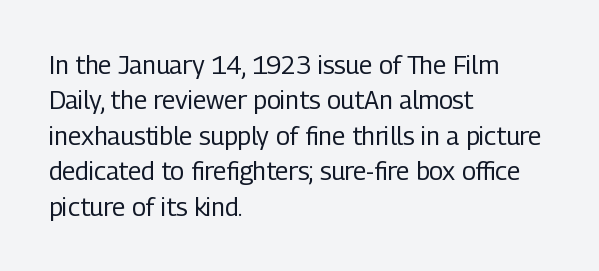
The image shows 25 px text type, upright; set left-aligned, normal line spacing (1.42x), normal letter spacing, not underlined.
